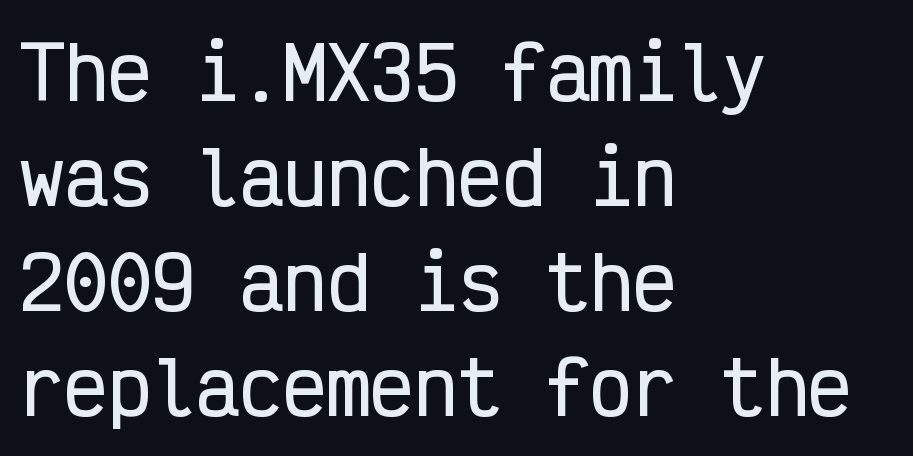
Are there feet on the stems? There aren't — it's a sans. Interline gaps are of average width in this sample. Tall strokes in this sample are plumb rather than angled. Note the uniform advance width — an 'i' takes as much space as an 'm'.
